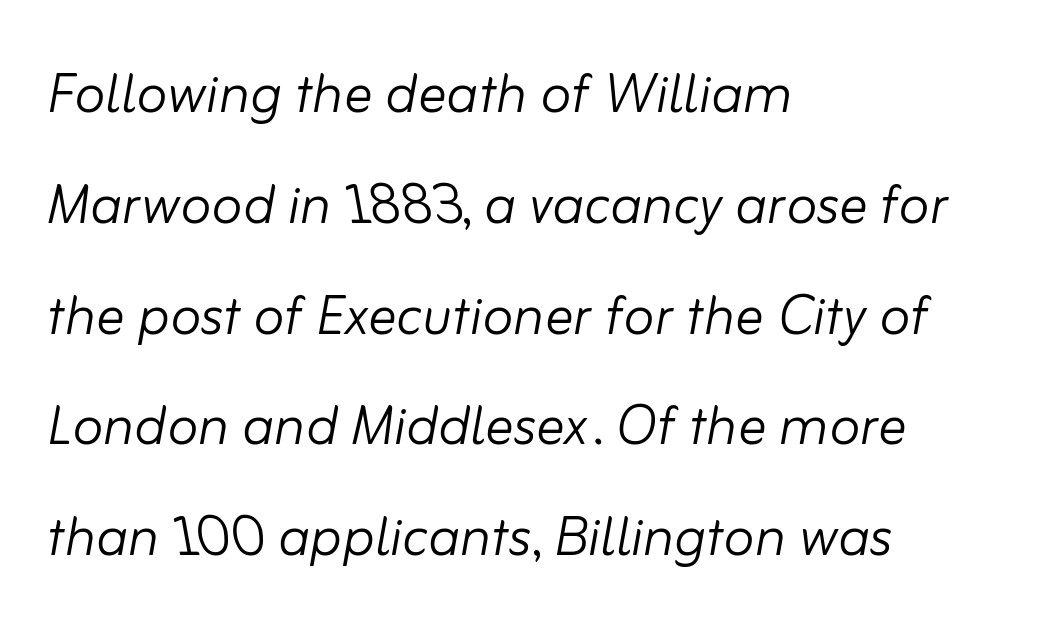
The image shows 71 px light type, italic (leaning right); set left-aligned, normal line spacing (1.56x), normal letter spacing, not underlined; low stroke contrast and a small x-height.
